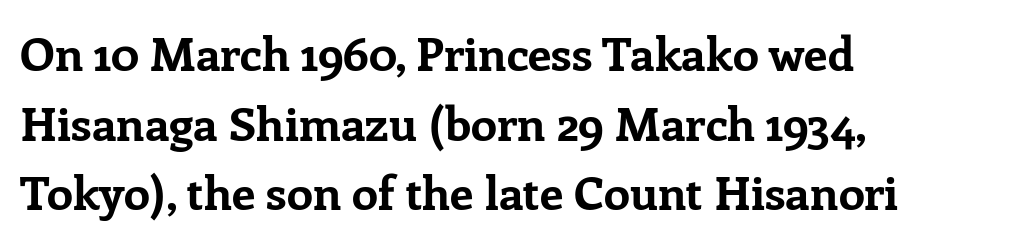
The image shows 47 px bold serif type, upright; set left-aligned, normal line spacing (1.48x), normal letter spacing, not underlined; low stroke contrast and a medium x-height.
